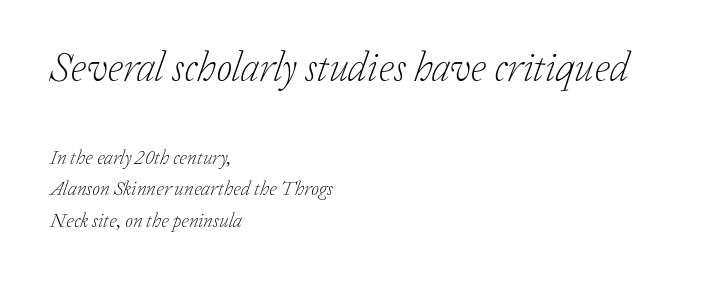
The space between consecutive lines is moderate. Leftover space on each line is placed entirely after the last word. Quick note: italic. The passage shown is typed in a proportional face where columns would drift.
